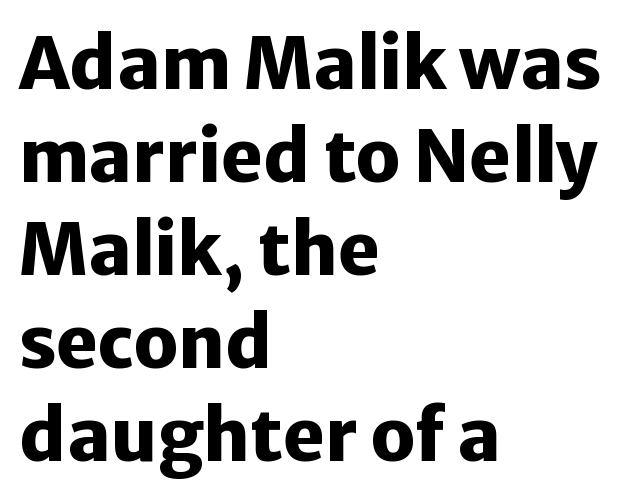
{"serif": "no", "italic": "no", "bold": "yes", "weight": "heavy", "width": "normal", "stroke_contrast": "low", "x_height": "medium", "monospaced": "no", "underline": "no", "align": "left", "line_spacing": "normal", "line_spacing_ratio": 1.31, "letter_spacing": "normal", "letter_spacing_em": 0.0, "glyph_px": 71}
